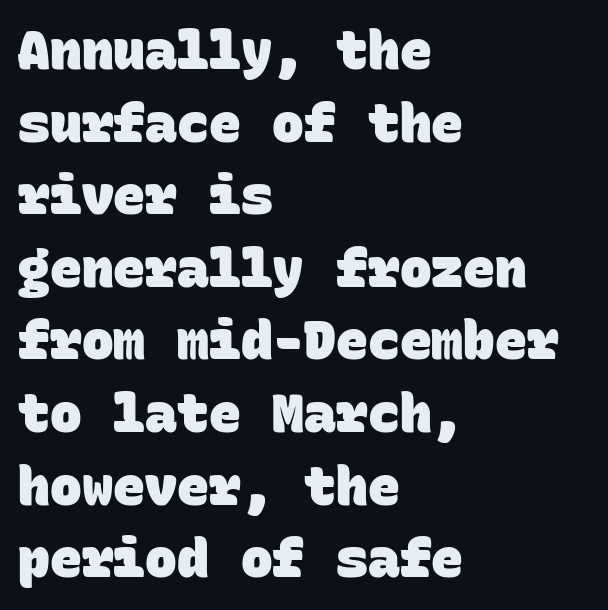
The image shows 53 px heavy sans-serif type, monospaced; set left-aligned, normal line spacing (1.37x), normal letter spacing, not underlined; low stroke contrast and a large x-height.
